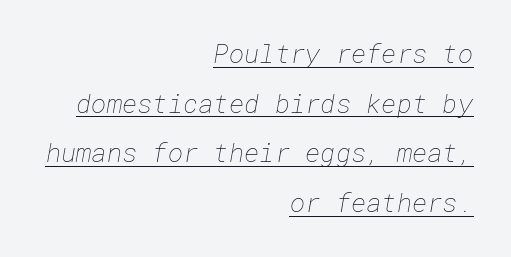
Q: Is the text bold? A: No.
Q: Is the text underlined? A: Yes.
Q: How is the paragraph aligned? A: Right-aligned.
Q: Is the spacing between letters normal or unusually wide? A: Normal.
Q: Is the spacing between lines tight, normal or loose? A: Loose.
